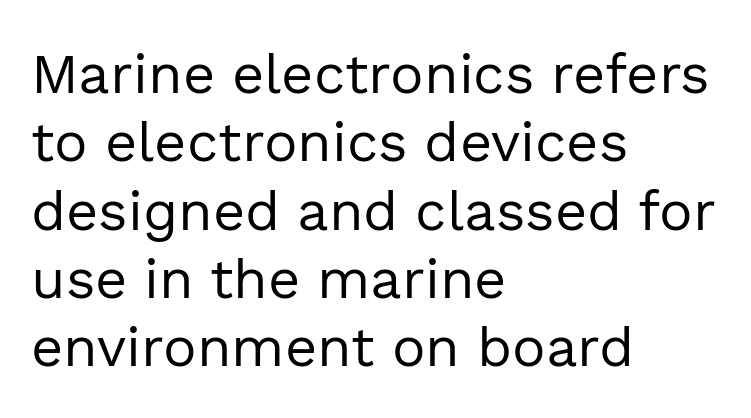
A typesetter would mark this as roman, not italic. The glyphs in this specimen are sans serif. These lines are set flush left with a ragged right edge. Observe the ordinary spacing: letters are neighbours, not strangers. The strip under each line holds only bare page.
